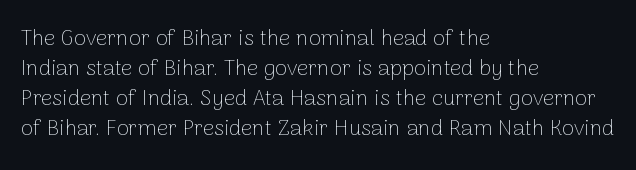
The letterforms sit shoulder to shoulder at normal distance. The space directly below the letters is spotless. Counters stay open thanks to moderate or lighter strokes. The vertical gap from one line to the next is medium. Ascenders rise straight up at ninety degrees. The ragged edge is on the right, which tells us the setting is flush left.
